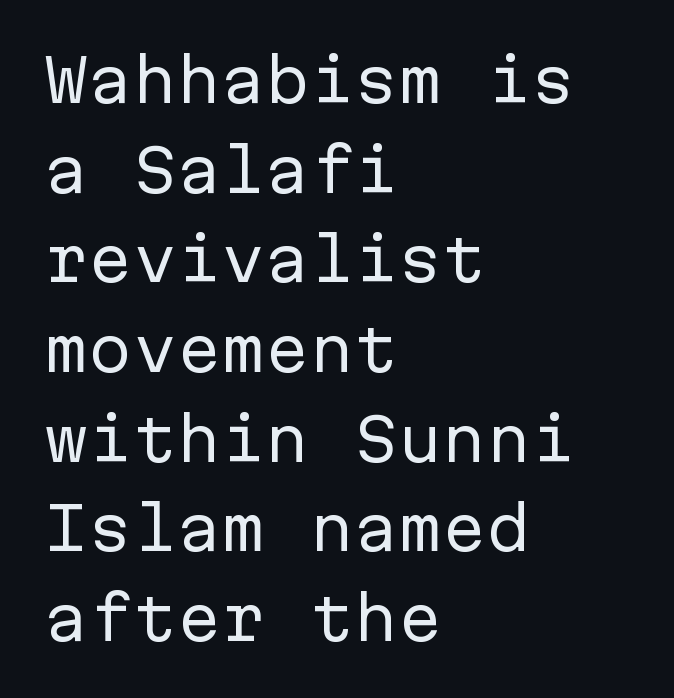
The image shows 59 px regular-weight sans-serif type, upright, monospaced; set left-aligned, normal line spacing (1.52x), normal letter spacing, not underlined; low stroke contrast and a medium x-height.
